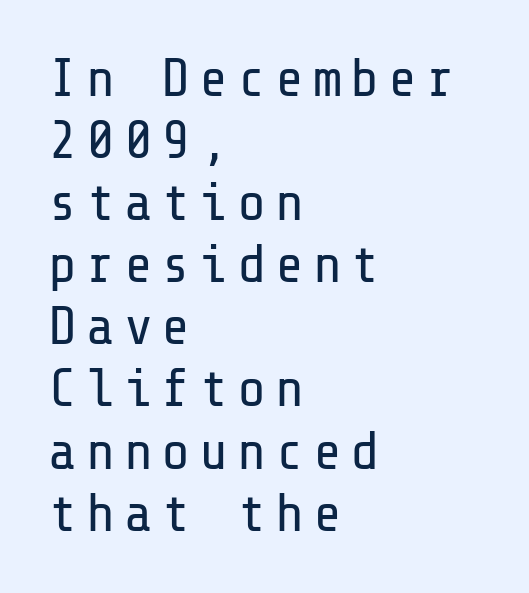
I'd call this a sans setting — the letters go barefoot. Compared with a centered layout, this one pins lines to the left instead. Quick note: interline space is minimal. Bare-footed words on every line.
